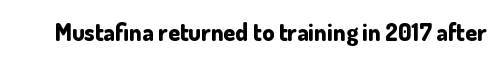
The image shows 24 px bold type, upright; set normal letter spacing, not underlined.
